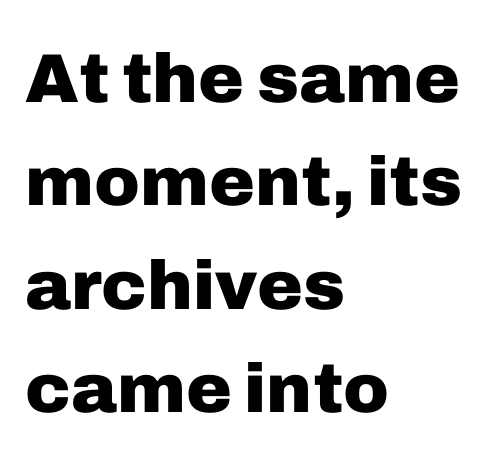
Q: Is the text bold? A: Yes.
Q: Is the text italic (slanted)? A: No, it is upright.
Q: Is the typeface a serif or a sans-serif typeface? A: Sans-serif.
Q: Is the text underlined? A: No.
Q: How is the paragraph aligned? A: Left-aligned.
Q: Is the spacing between letters normal or unusually wide? A: Normal.
Q: Is the spacing between lines tight, normal or loose? A: Normal.
Q: Width (condensed, normal, or wide)? A: Normal.
Q: Stroke contrast? A: Low.
Q: x-height? A: Medium.
Q: Monospaced? A: No.
